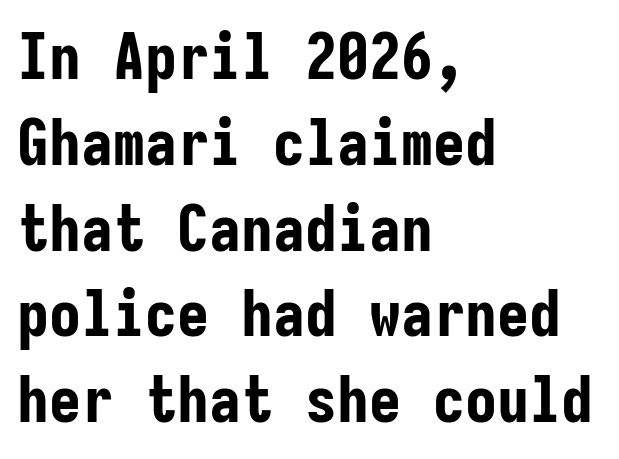
{"serif": "no", "italic": "no", "bold": "yes", "weight": "bold", "width": "condensed", "stroke_contrast": "low", "x_height": "medium", "monospaced": "yes", "underline": "no", "align": "left", "line_spacing": "normal", "line_spacing_ratio": 1.34, "letter_spacing": "normal", "letter_spacing_em": 0.0, "glyph_px": 64}
